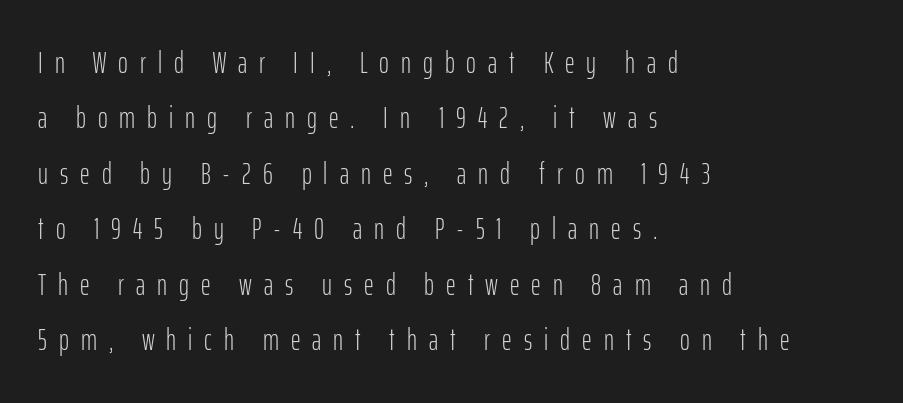
The image shows 30 px light, condensed sans-serif type, upright; set left-aligned, line spacing 1.85x, unusually wide letter spacing (+0.4 em), not underlined; low stroke contrast and a medium x-height.
